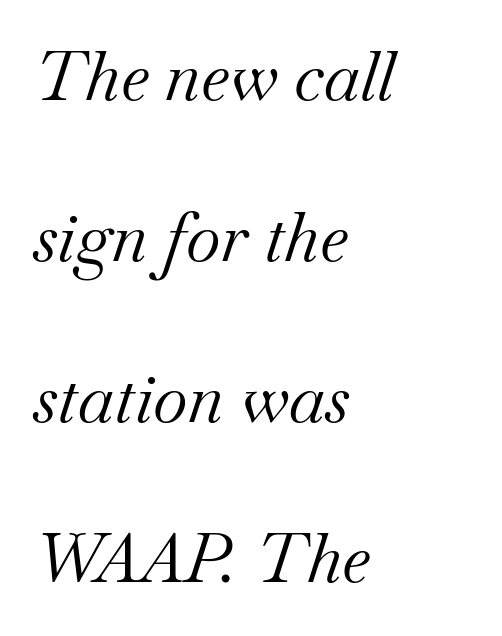
Q: Is the text bold? A: No.
Q: Is the text italic (slanted)? A: Yes, it leans right by about 18 degrees.
Q: Is the typeface a serif or a sans-serif typeface? A: Serif.
Q: Is the text underlined? A: No.
Q: How is the paragraph aligned? A: Left-aligned.
Q: Is the spacing between letters normal or unusually wide? A: Normal.
Q: Is the spacing between lines tight, normal or loose? A: Loose.
Q: Width (condensed, normal, or wide)? A: Normal.
Q: Stroke contrast? A: Medium.
Q: x-height? A: Small.
Q: Monospaced? A: No.
